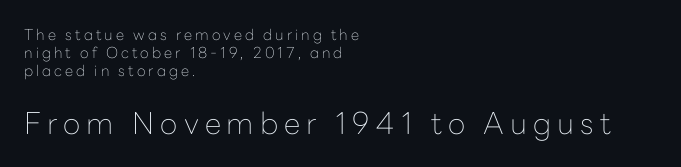
{"serif": "no", "italic": "no", "bold": "no", "weight": "thin", "width": "normal", "stroke_contrast": "low", "x_height": "medium", "monospaced": "no", "underline": "no", "align": "left", "line_spacing_ratio": 1.2, "letter_spacing": "wide", "letter_spacing_em": 0.2, "larger_block": "second", "size_ratio": 2.0, "glyph_px": 30}
